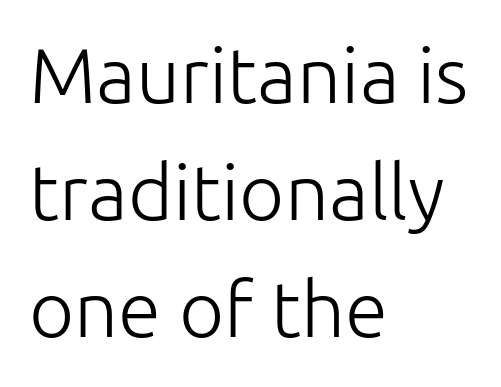
Q: Is the text bold? A: No.
Q: Is the text italic (slanted)? A: No, it is upright.
Q: Is the typeface a serif or a sans-serif typeface? A: Sans-serif.
Q: Is the text underlined? A: No.
Q: How is the paragraph aligned? A: Left-aligned.
Q: Is the spacing between letters normal or unusually wide? A: Normal.
Q: Is the spacing between lines tight, normal or loose? A: Normal.
Q: Width (condensed, normal, or wide)? A: Normal.
Q: Stroke contrast? A: Low.
Q: x-height? A: Medium.
Q: Monospaced? A: No.
